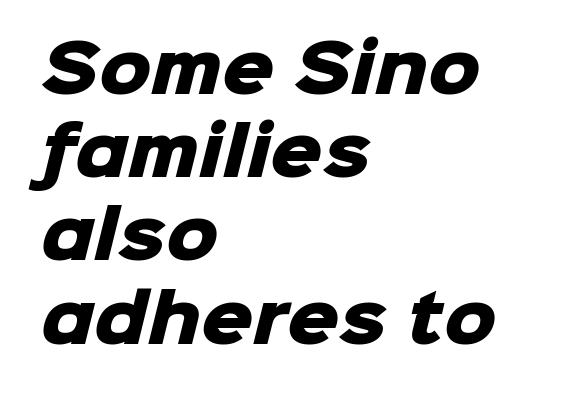
Q: Is the text bold? A: Yes.
Q: Is the typeface a serif or a sans-serif typeface? A: Sans-serif.
Q: Is the text underlined? A: No.
Q: How is the paragraph aligned? A: Left-aligned.
Q: Is the spacing between letters normal or unusually wide? A: Normal.
Q: Is the spacing between lines tight, normal or loose? A: Normal.
Q: Width (condensed, normal, or wide)? A: Normal.
Q: Stroke contrast? A: Low.
Q: x-height? A: Medium.
Q: Monospaced? A: No.
